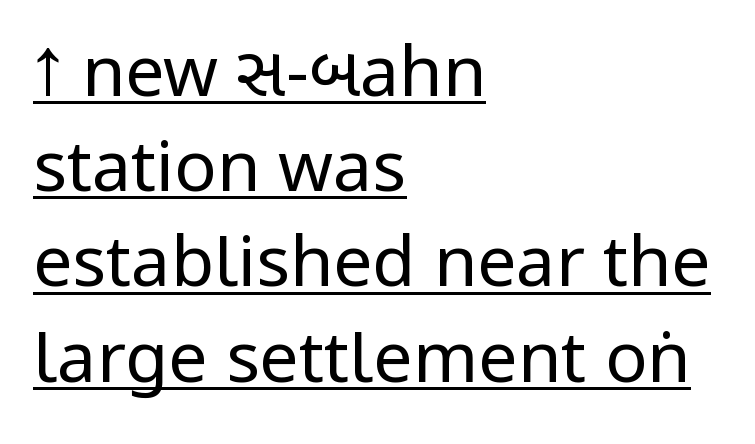
The image shows 70 px regular-weight, condensed sans-serif type, upright; set left-aligned, normal line spacing (1.36x), normal letter spacing, underlined; low stroke contrast and a large x-height.
